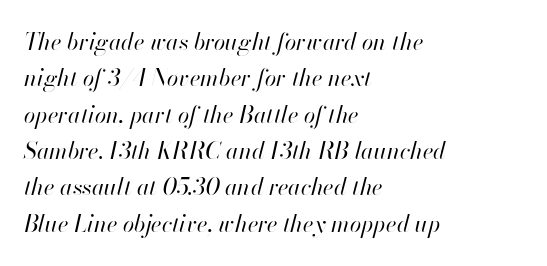
Q: Is the text bold? A: No.
Q: Is the text italic (slanted)? A: Yes, it leans right by about 13 degrees.
Q: Is the text underlined? A: No.
Q: How is the paragraph aligned? A: Left-aligned.
Q: Is the spacing between letters normal or unusually wide? A: Normal.
Q: Is the spacing between lines tight, normal or loose? A: Normal.
